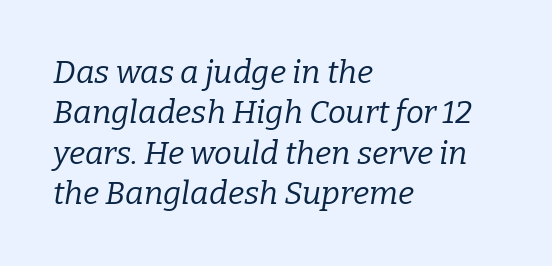
{"serif": "yes", "italic": "yes", "lean": "right", "slant_degrees": 9, "bold": "no", "weight": "regular", "width": "normal", "stroke_contrast": "low", "x_height": "medium", "monospaced": "no", "underline": "no", "align": "left", "line_spacing": "normal", "line_spacing_ratio": 1.26, "letter_spacing": "normal", "letter_spacing_em": 0.0, "glyph_px": 32}
